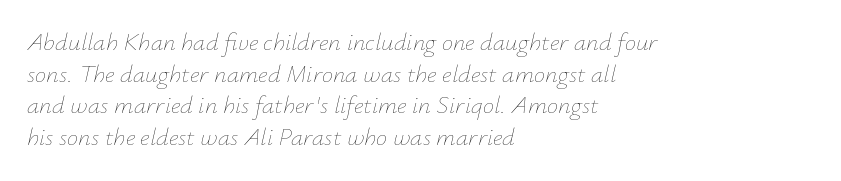
{"italic": "yes", "lean": "right", "slant_degrees": 12, "bold": "no", "underline": "no", "align": "left", "line_spacing": "normal", "line_spacing_ratio": 1.27, "letter_spacing": "normal", "letter_spacing_em": 0.0, "glyph_px": 25}
